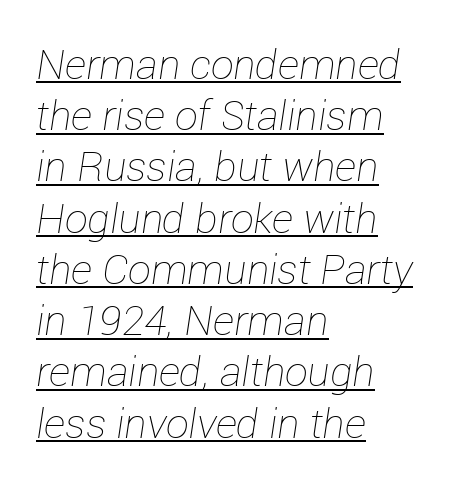
{"italic": "yes", "lean": "right", "slant_degrees": 12, "bold": "no", "weight": "thin", "width": "normal", "stroke_contrast": "low", "x_height": "medium", "monospaced": "no", "underline": "yes", "align": "left", "line_spacing": "normal", "line_spacing_ratio": 1.25, "letter_spacing": "normal", "letter_spacing_em": 0.0, "glyph_px": 41}
